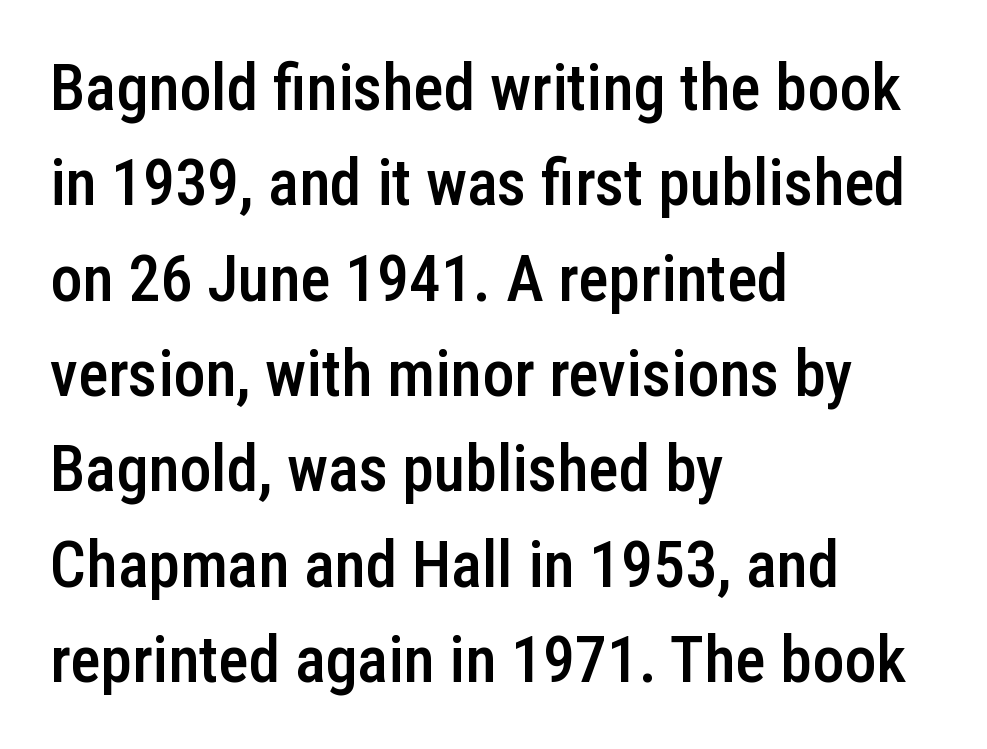
{"serif": "no", "italic": "no", "bold": "semi", "weight": "semibold", "width": "condensed", "stroke_contrast": "low", "x_height": "medium", "monospaced": "no", "underline": "no", "align": "left", "line_spacing": "normal", "line_spacing_ratio": 1.49, "letter_spacing": "normal", "letter_spacing_em": 0.0, "glyph_px": 64}
